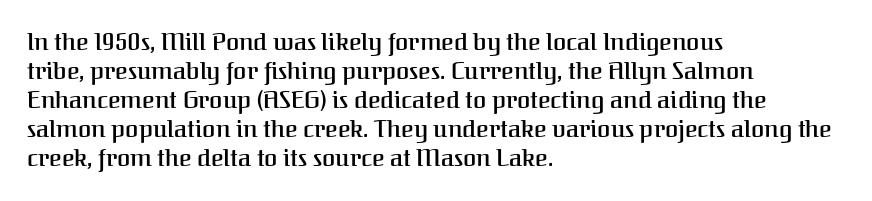
Q: Is the text bold? A: Semi-bold.
Q: Is the text italic (slanted)? A: No, it is upright.
Q: Is the text underlined? A: No.
Q: How is the paragraph aligned? A: Left-aligned.
Q: Is the spacing between letters normal or unusually wide? A: Normal.
